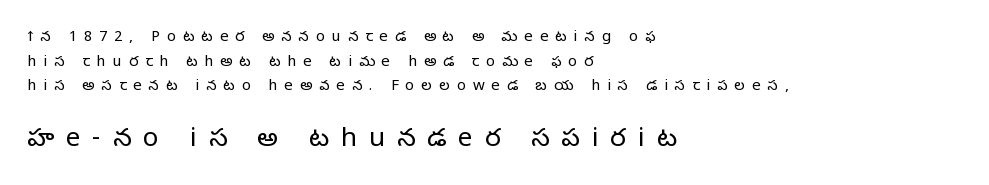
The image shows 26 px text type, upright; set left-aligned, normal line spacing (1.65x), unusually wide letter spacing (+0.46 em), not underlined; the second (bottom) block is 1.73x larger.
